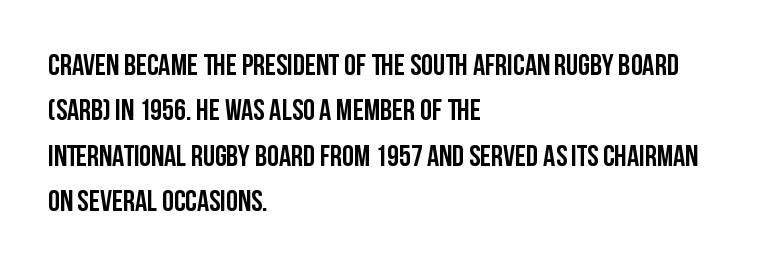
{"serif": "no", "italic": "no", "bold": "yes", "weight": "semibold", "width": "condensed", "stroke_contrast": "low", "x_height": "large", "monospaced": "no", "underline": "no", "align": "left", "line_spacing": "normal", "line_spacing_ratio": 1.51, "letter_spacing": "normal", "letter_spacing_em": 0.0, "glyph_px": 30}
